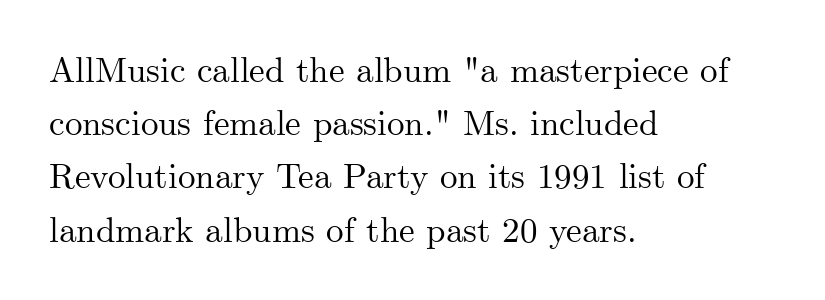
Alignment: flush left. Each row of text sits above clean, open space. Serif or sans? Serif — the stroke terminals have little feet. This sample has the flowing, uneven cadence of proportional lettering. Tracking here is standard; glyphs follow each other at the usual distance.
